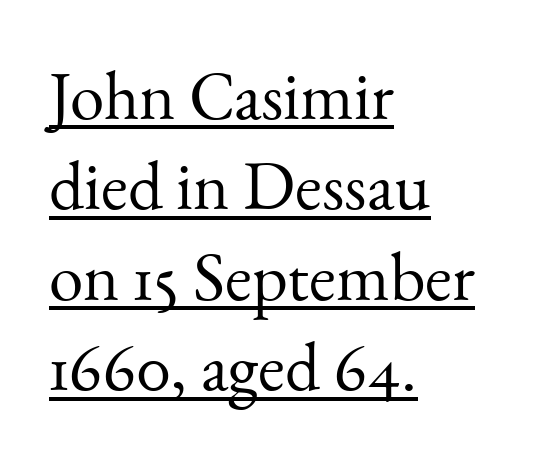
Q: Is the text bold? A: No.
Q: Is the text italic (slanted)? A: No, it is upright.
Q: Is the typeface a serif or a sans-serif typeface? A: Serif.
Q: Is the text underlined? A: Yes.
Q: How is the paragraph aligned? A: Left-aligned.
Q: Is the spacing between letters normal or unusually wide? A: Normal.
Q: Is the spacing between lines tight, normal or loose? A: Normal.
Q: Width (condensed, normal, or wide)? A: Normal.
Q: Stroke contrast? A: Medium.
Q: x-height? A: Small.
Q: Monospaced? A: No.
